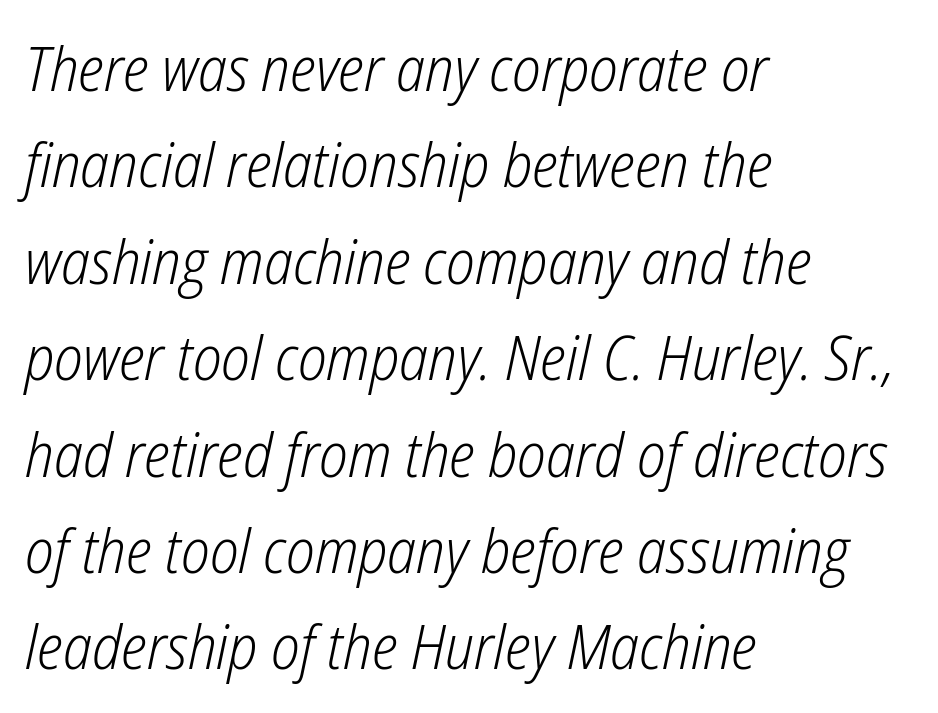
The image shows 61 px light, condensed type, italic (leaning right); set left-aligned, normal line spacing (1.58x), normal letter spacing, not underlined; low stroke contrast and a medium x-height.
